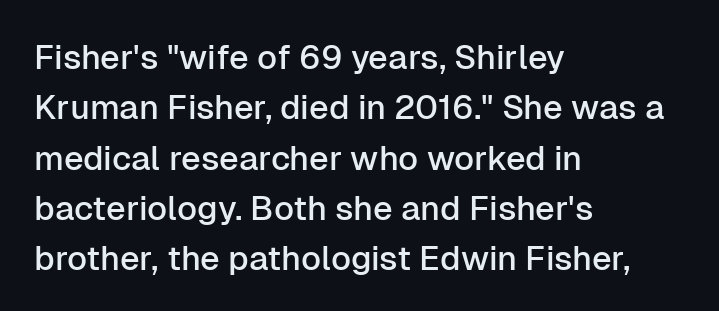
The image shows 34 px sans-serif type, upright; set left-aligned, normal line spacing (1.48x), normal letter spacing, not underlined; low stroke contrast and a medium x-height.
